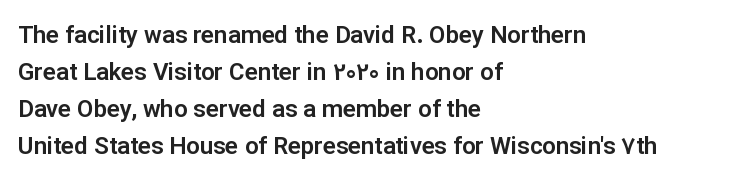
Q: Is the text italic (slanted)? A: No, it is upright.
Q: Is the text underlined? A: No.
Q: How is the paragraph aligned? A: Left-aligned.
Q: Is the spacing between letters normal or unusually wide? A: Normal.
Q: Is the spacing between lines tight, normal or loose? A: Normal.
